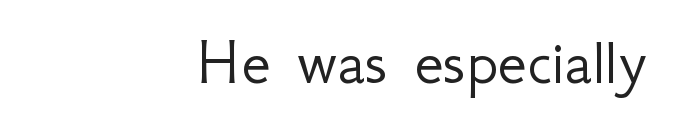
{"serif": "no", "italic": "no", "bold": "no", "weight": "light", "width": "normal", "stroke_contrast": "low", "x_height": "small", "monospaced": "no", "underline": "no", "align": "right", "letter_spacing": "normal", "letter_spacing_em": 0.0, "glyph_px": 67}
